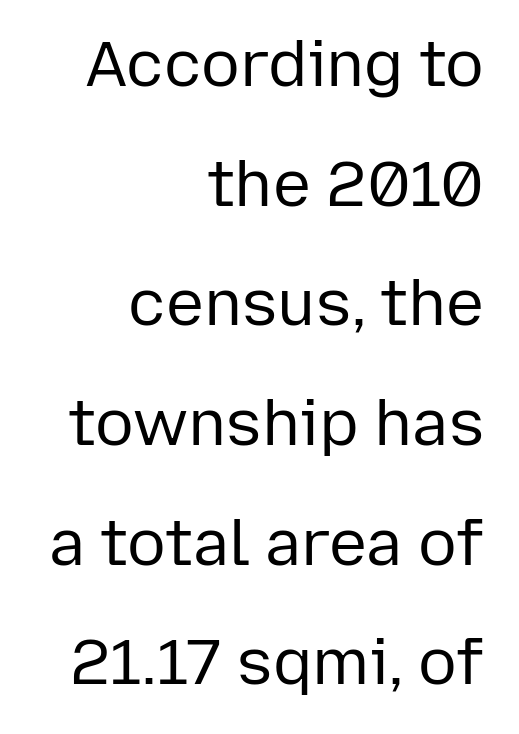
The image shows 64 px regular-weight sans-serif type, upright; set right-aligned, line spacing 1.87x, normal letter spacing, not underlined; low stroke contrast and a medium x-height.
